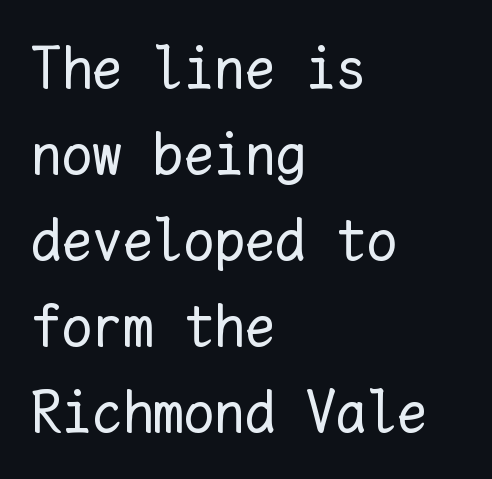
{"italic": "no", "bold": "no", "weight": "regular", "width": "normal", "stroke_contrast": "low", "x_height": "medium", "monospaced": "yes", "underline": "no", "align": "left", "line_spacing": "normal", "line_spacing_ratio": 1.41, "letter_spacing": "normal", "letter_spacing_em": 0.0, "glyph_px": 61}
